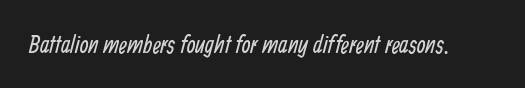
{"bold": "no", "underline": "no", "letter_spacing": "normal", "letter_spacing_em": 0.0, "glyph_px": 25}
